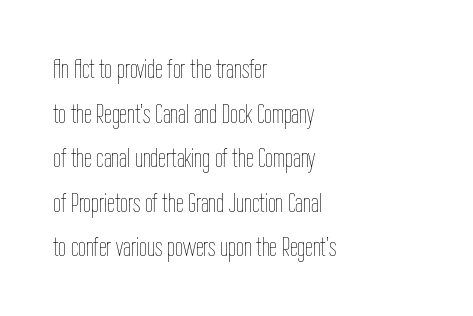
Every row of glyphs begins at an identical x-position on the left. This is the regular roman posture of the typeface. The glyphs are unaccompanied by any horizontal stroke below them. Heft: none added — not bold. The passage shown stacks its lines at a standard gap.
